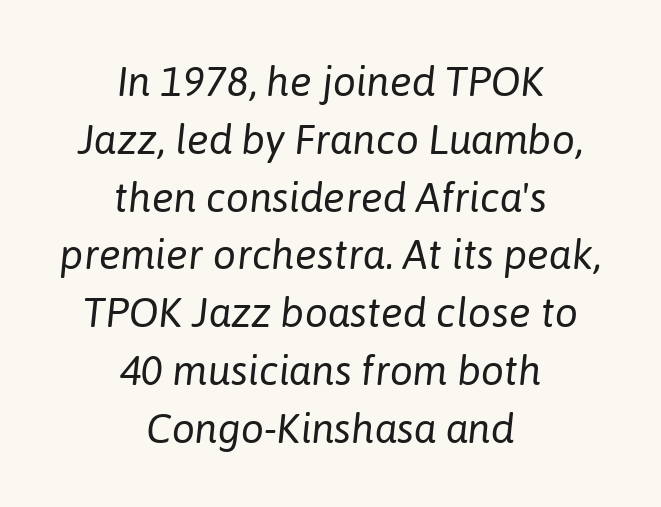
The image shows 41 px regular-weight type, italic (leaning right); set centered, normal line spacing (1.41x), normal letter spacing, not underlined; low stroke contrast and a medium x-height.
